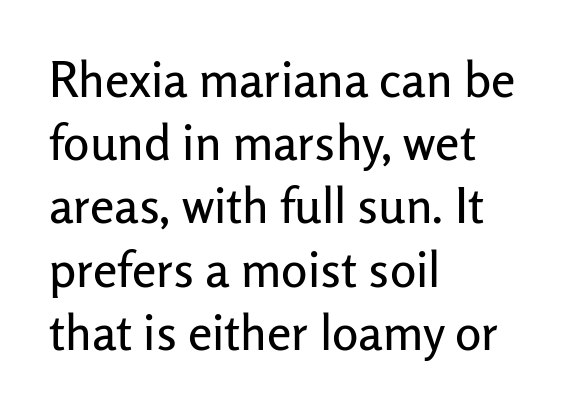
Unlike a traditional serif, this face leaves its strokes unadorned. Rule under the text: the space is simply empty. The passage shown is typed in a proportional face where columns would drift. In CSS terms this would be text-align: left. Regular leading. Inter-character spacing is left at the font's built-in metrics.
